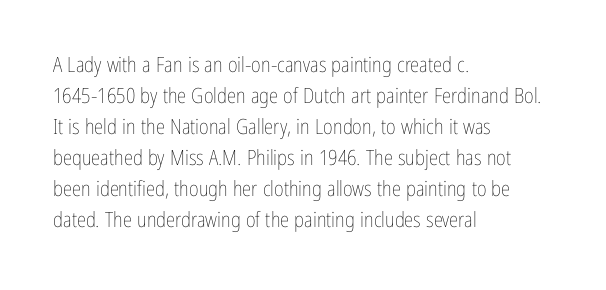
Q: Is the text bold? A: No.
Q: Is the text italic (slanted)? A: No, it is upright.
Q: Is the text underlined? A: No.
Q: How is the paragraph aligned? A: Left-aligned.
Q: Is the spacing between letters normal or unusually wide? A: Normal.
Q: Is the spacing between lines tight, normal or loose? A: Normal.
